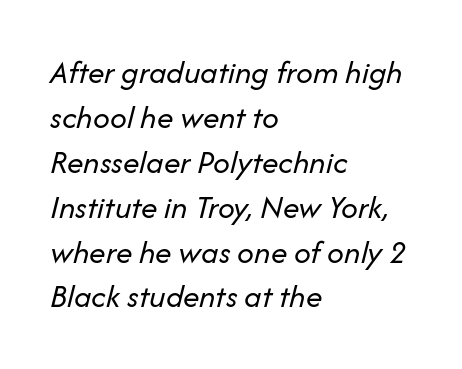
You could call the tracking neutral — neither tight nor loose. Where is the straight margin? On the left. Heaviness? Minimal to ordinary, like unemphasized prose. These lines are rendered in a variable-pitch font. The designer left line spacing at the default.
